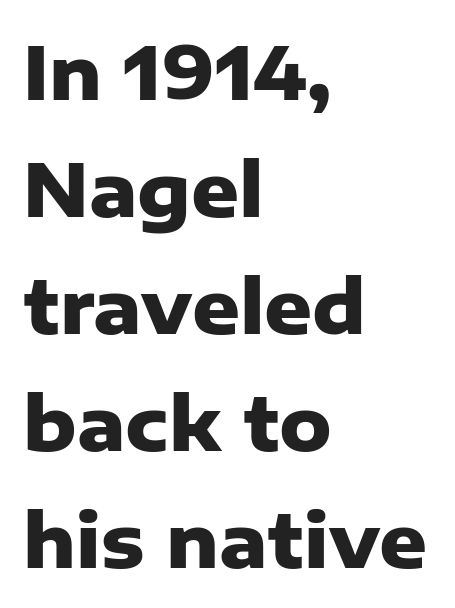
{"serif": "no", "italic": "no", "bold": "yes", "weight": "heavy", "width": "normal", "stroke_contrast": "low", "x_height": "medium", "monospaced": "no", "underline": "no", "align": "left", "line_spacing": "normal", "line_spacing_ratio": 1.58, "letter_spacing": "normal", "letter_spacing_em": 0.0, "glyph_px": 74}
